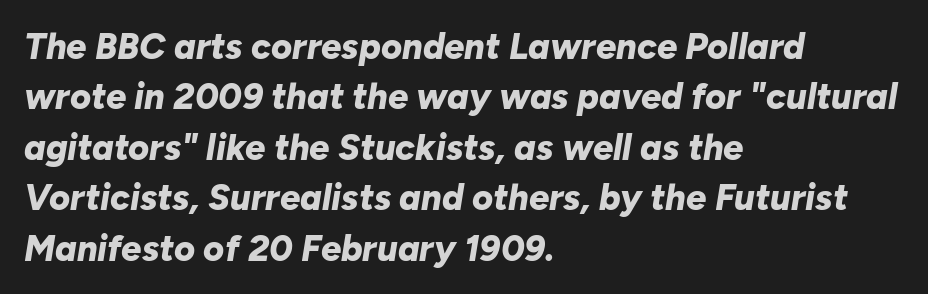
The image shows 36 px bold type, italic (leaning right); set left-aligned, normal line spacing (1.4x), normal letter spacing, not underlined; low stroke contrast and a medium x-height.
